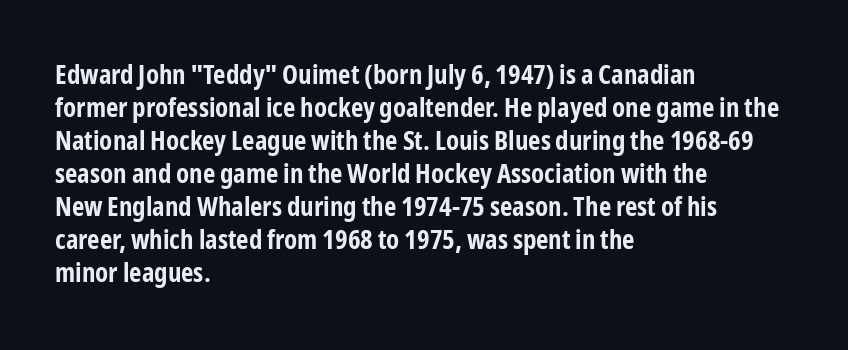
{"italic": "no", "bold": "yes", "underline": "no", "align": "left", "line_spacing_ratio": 1.22, "letter_spacing": "normal", "letter_spacing_em": 0.0, "glyph_px": 27}
